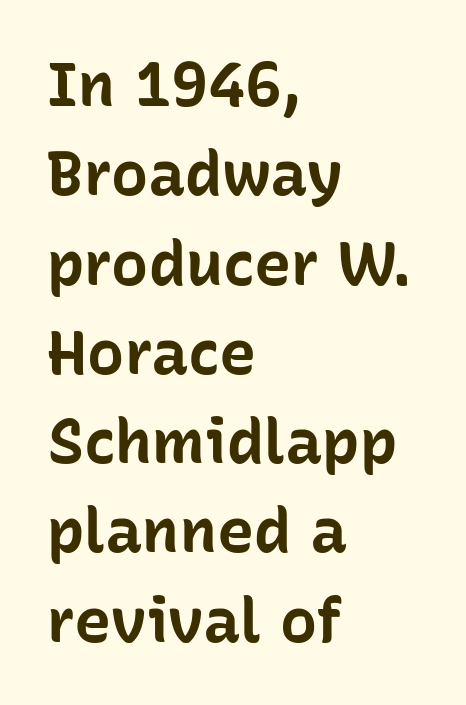
{"serif": "no", "italic": "no", "bold": "yes", "weight": "bold", "width": "normal", "stroke_contrast": "low", "x_height": "medium", "monospaced": "no", "underline": "no", "align": "left", "line_spacing": "normal", "line_spacing_ratio": 1.44, "letter_spacing": "normal", "letter_spacing_em": 0.0, "glyph_px": 62}
